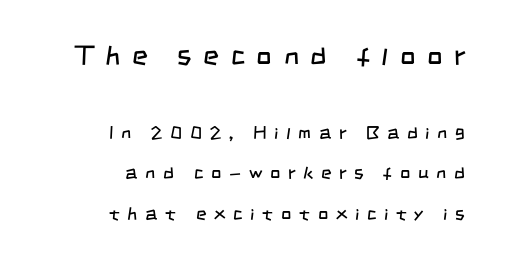
{"bold": "no", "underline": "no", "align": "right", "line_spacing": "loose", "line_spacing_ratio": 2.24, "letter_spacing": "wide", "letter_spacing_em": 0.43, "larger_block": "first", "size_ratio": 1.5, "glyph_px": 27}
